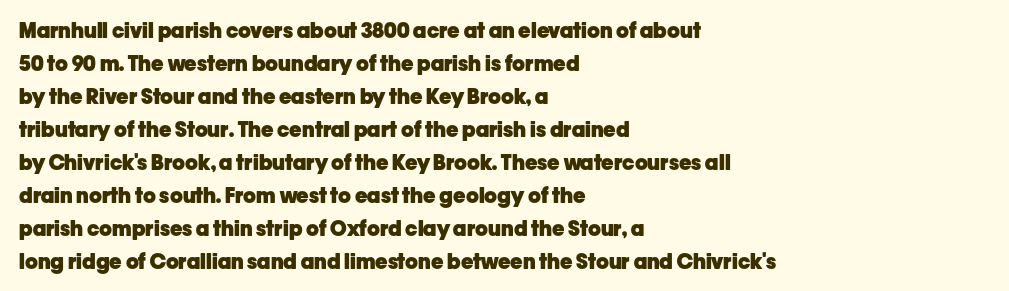
{"italic": "no", "bold": "yes", "underline": "no", "align": "left", "line_spacing": "normal", "line_spacing_ratio": 1.57, "letter_spacing": "normal", "letter_spacing_em": 0.0, "glyph_px": 21}
